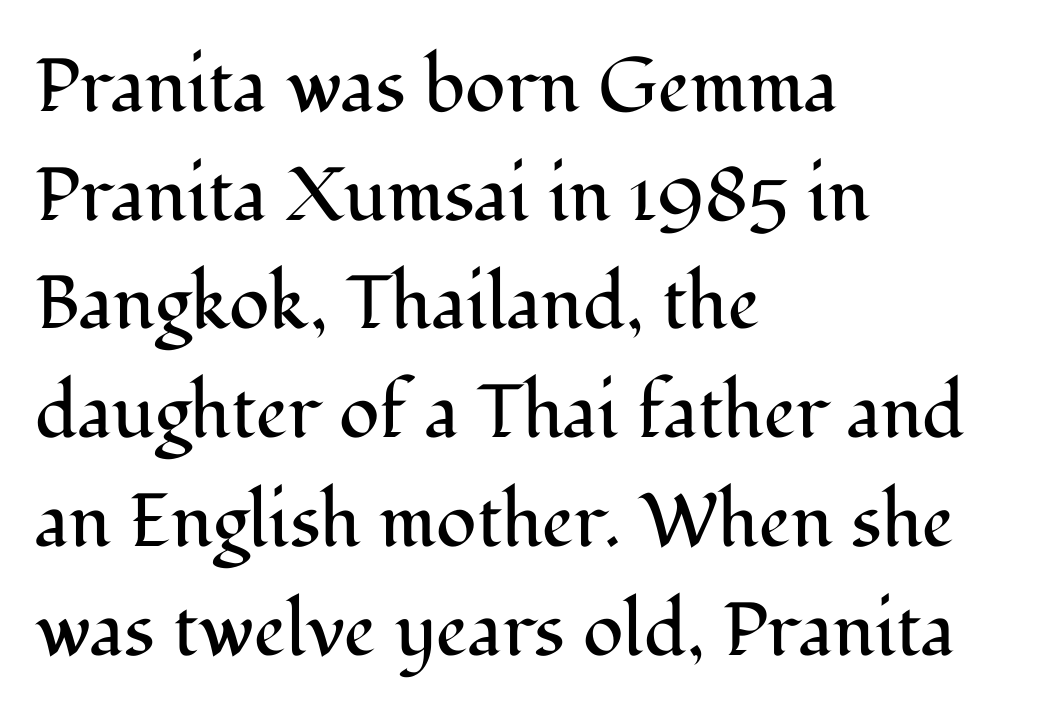
{"serif": "yes", "italic": "no", "bold": "no", "weight": "regular", "width": "normal", "stroke_contrast": "medium", "x_height": "medium", "monospaced": "no", "underline": "no", "align": "left", "line_spacing": "normal", "line_spacing_ratio": 1.45, "letter_spacing": "normal", "letter_spacing_em": 0.0, "glyph_px": 75}
